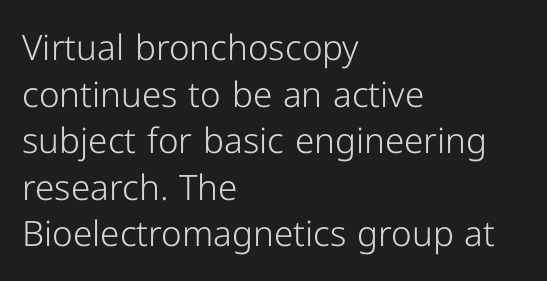
Q: Is the text bold? A: No.
Q: Is the text italic (slanted)? A: No, it is upright.
Q: Is the typeface a serif or a sans-serif typeface? A: Sans-serif.
Q: Is the text underlined? A: No.
Q: How is the paragraph aligned? A: Left-aligned.
Q: Is the spacing between letters normal or unusually wide? A: Normal.
Q: Is the spacing between lines tight, normal or loose? A: Normal.
Q: Width (condensed, normal, or wide)? A: Normal.
Q: Stroke contrast? A: Low.
Q: x-height? A: Medium.
Q: Monospaced? A: No.
